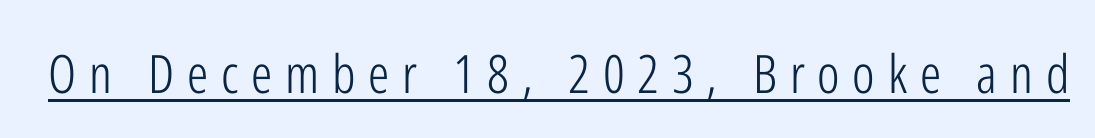
If you drew a line through each stem, it would be perfectly vertical. The characters display no serif detailing; their extremities are plain. The string is rendered with underlining switched on. The letters are spread apart with noticeably loose tracking.
